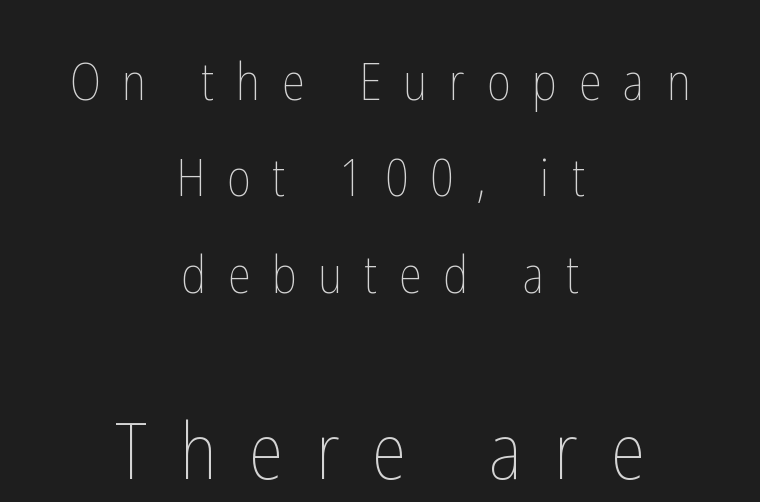
Q: Is the text bold? A: No.
Q: Is the text italic (slanted)? A: No, it is upright.
Q: Is the text underlined? A: No.
Q: How is the paragraph aligned? A: Centered.
Q: Is the spacing between letters normal or unusually wide? A: Unusually wide.
Q: Which block of text is set in a larger size, the first (top) or the second (bottom)? A: The second (bottom) one.
Q: Width (condensed, normal, or wide)? A: Condensed.
Q: Stroke contrast? A: Low.
Q: x-height? A: Medium.
Q: Monospaced? A: No.
